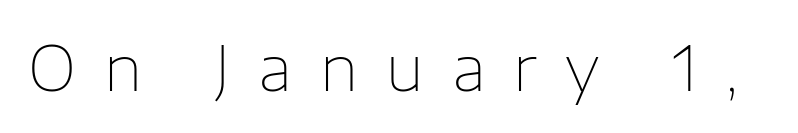
{"serif": "no", "italic": "no", "bold": "no", "weight": "thin", "width": "normal", "stroke_contrast": "low", "x_height": "medium", "monospaced": "no", "underline": "no", "letter_spacing": "wide", "letter_spacing_em": 0.46, "glyph_px": 61}
